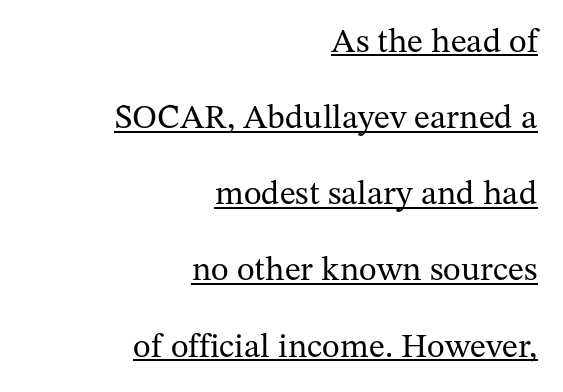
{"serif": "yes", "italic": "no", "bold": "no", "weight": "regular", "width": "normal", "stroke_contrast": "medium", "x_height": "medium", "monospaced": "no", "underline": "yes", "align": "right", "line_spacing": "loose", "line_spacing_ratio": 2.24, "letter_spacing": "normal", "letter_spacing_em": 0.0, "glyph_px": 34}
